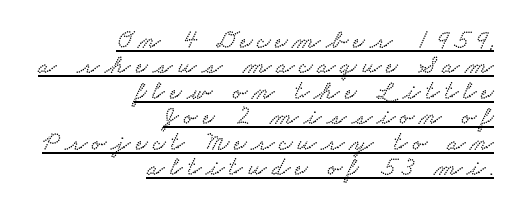
The paragraph has a hard right edge and a soft left edge. The rendered words wear a rule along their underside. Characters follow at a spacing far wider than the type designer built in. Reading down the column, the eye jumps only a short way to each next line.
